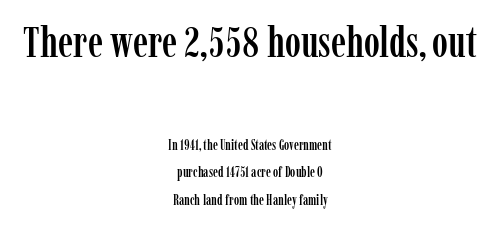
{"serif": "yes", "italic": "no", "width": "condensed", "stroke_contrast": "low", "x_height": "medium", "monospaced": "no", "underline": "no", "align": "center", "line_spacing": "loose", "line_spacing_ratio": 1.98, "letter_spacing": "normal", "letter_spacing_em": 0.0, "larger_block": "first", "size_ratio": 3.07, "glyph_px": 43}
